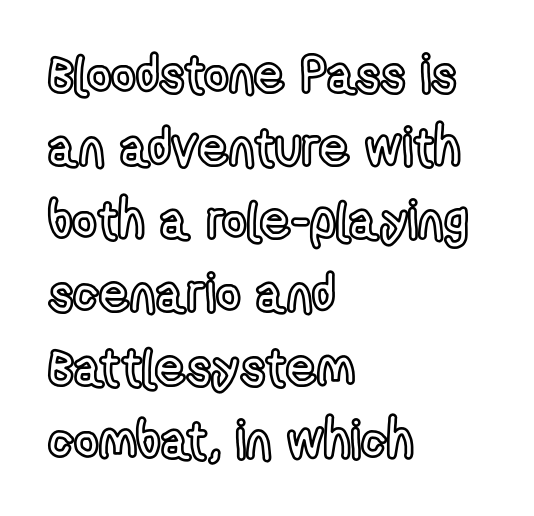
The image shows 53 px condensed type, upright; set left-aligned, normal line spacing (1.38x), normal letter spacing, not underlined; a medium x-height.
